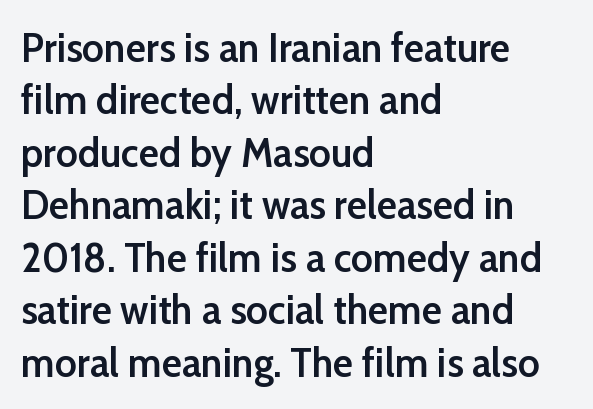
Q: Is the text bold? A: Semi-bold.
Q: Is the text italic (slanted)? A: No, it is upright.
Q: Is the typeface a serif or a sans-serif typeface? A: Sans-serif.
Q: Is the text underlined? A: No.
Q: How is the paragraph aligned? A: Left-aligned.
Q: Is the spacing between letters normal or unusually wide? A: Normal.
Q: Is the spacing between lines tight, normal or loose? A: Normal.
Q: Width (condensed, normal, or wide)? A: Normal.
Q: Stroke contrast? A: Low.
Q: x-height? A: Medium.
Q: Monospaced? A: No.
